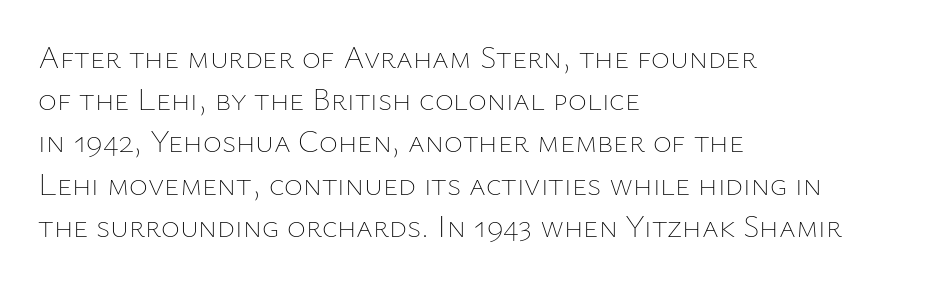
{"italic": "no", "bold": "no", "weight": "thin", "width": "normal", "stroke_contrast": "low", "x_height": "medium", "monospaced": "no", "underline": "no", "align": "left", "line_spacing": "normal", "line_spacing_ratio": 1.32, "letter_spacing": "normal", "letter_spacing_em": 0.0, "glyph_px": 32}
